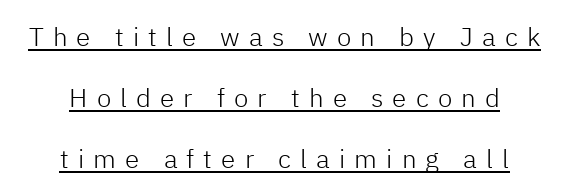
{"italic": "no", "bold": "no", "underline": "yes", "align": "center", "line_spacing": "loose", "line_spacing_ratio": 2.34, "letter_spacing": "wide", "letter_spacing_em": 0.35, "glyph_px": 26}
